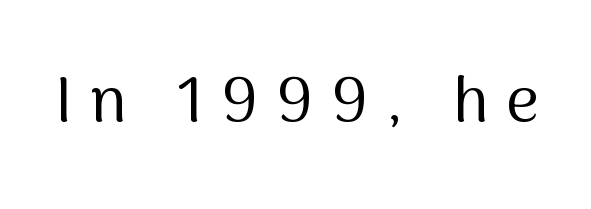
Q: Is the text bold? A: No.
Q: Is the text italic (slanted)? A: No, it is upright.
Q: Is the typeface a serif or a sans-serif typeface? A: Sans-serif.
Q: Is the text underlined? A: No.
Q: Is the spacing between letters normal or unusually wide? A: Unusually wide.
Q: Width (condensed, normal, or wide)? A: Normal.
Q: Stroke contrast? A: Medium.
Q: x-height? A: Medium.
Q: Monospaced? A: No.
